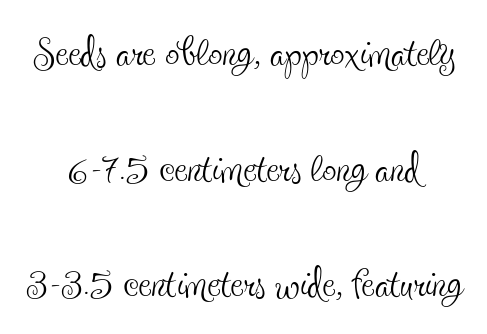
Descenders are the only things crossing below the line. Each stroke keeps to a modest, everyday thickness or less. Little horizontal feet cap the strokes, marking this as serif type.
